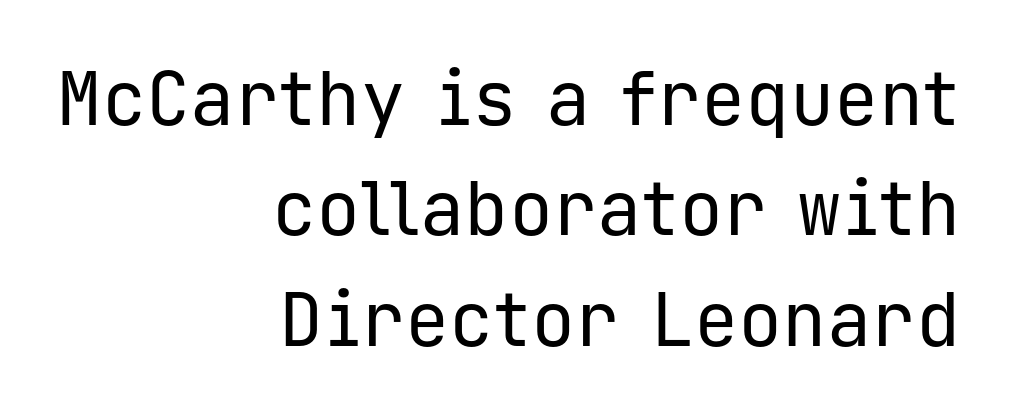
{"serif": "no", "italic": "no", "bold": "no", "weight": "regular", "width": "normal", "stroke_contrast": "low", "x_height": "medium", "monospaced": "yes", "underline": "no", "align": "right", "line_spacing": "normal", "line_spacing_ratio": 1.49, "letter_spacing": "normal", "letter_spacing_em": 0.0, "glyph_px": 74}
